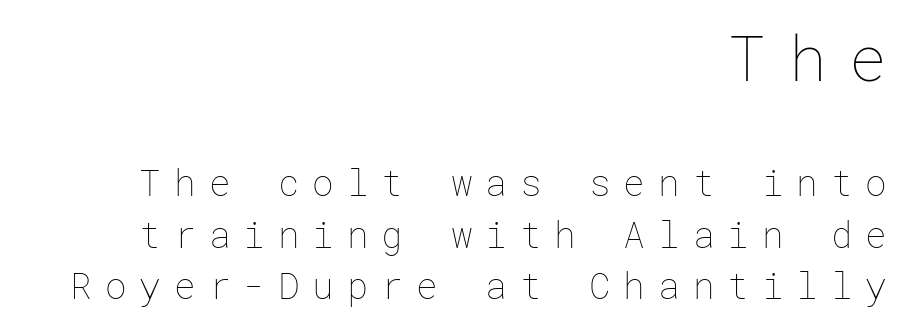
The image shows 63 px thin type, upright; set right-aligned, normal line spacing (1.43x), unusually wide letter spacing (+0.36 em), not underlined; the first (top) block is 1.75x larger; low stroke contrast and a medium x-height.
